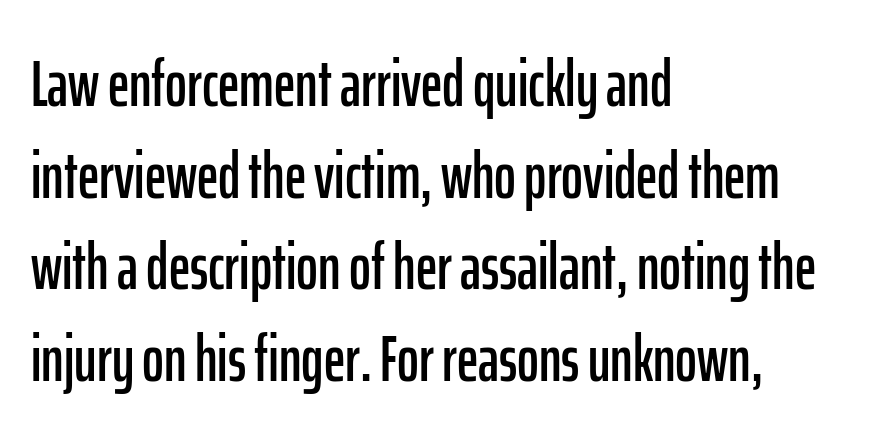
The space between consecutive lines is moderate. The letters stand straight up with perfectly vertical stems. Think of a printed novel: that variable character pitch is what you see here. The glyphs are unaccompanied by any horizontal stroke below them. Classification — sans serif. Here the glyphs are tracked normally, forming tight word shapes.
